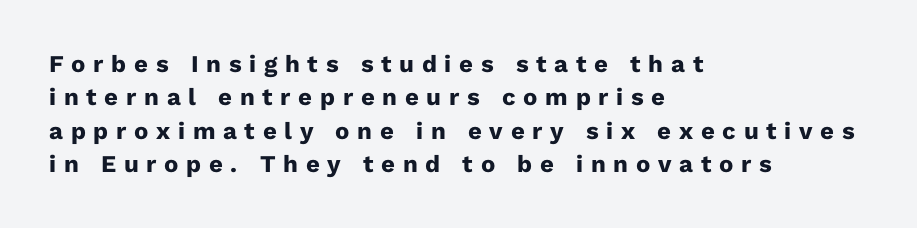
Is the block centered? No — it sits flush against the left margin. Leading: standard. Compared with typical body copy, the letter spacing here is much looser. The space beneath each line is pristine and unruled. Posture: vertical. Set as a true bold cut, around the 700 mark.
